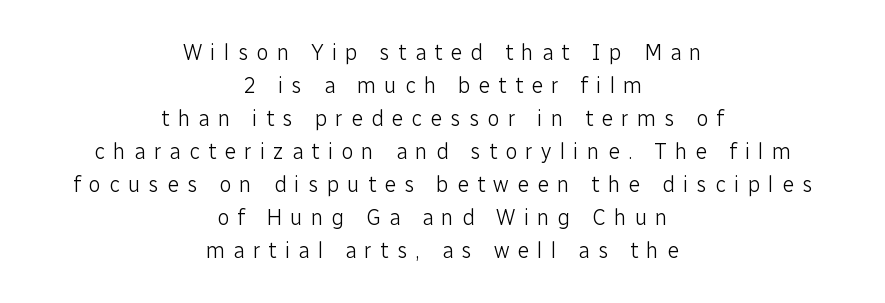
The image shows 22 px text type, upright; set centered, normal line spacing (1.5x), unusually wide letter spacing (+0.37 em), not underlined.
